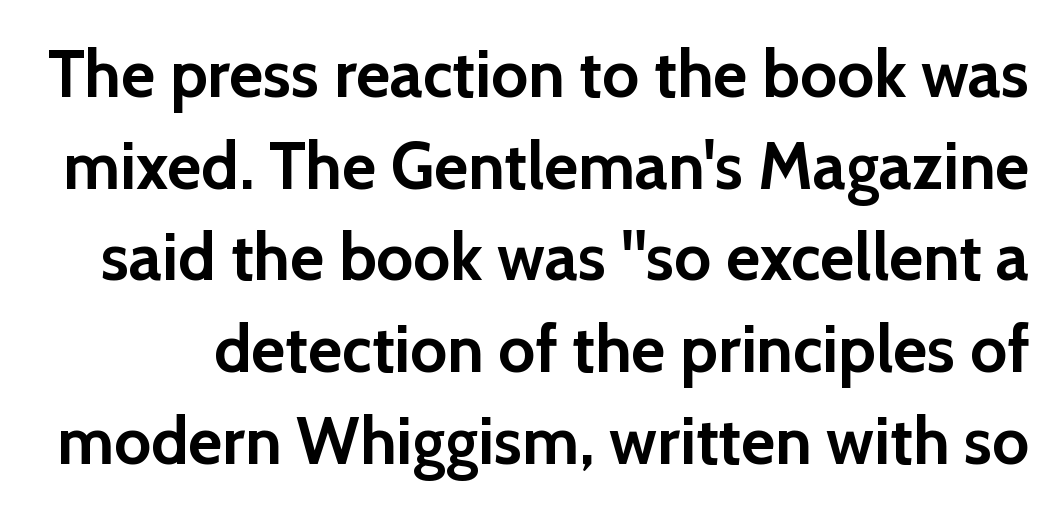
Q: Is the text bold? A: Yes.
Q: Is the text italic (slanted)? A: No, it is upright.
Q: Is the typeface a serif or a sans-serif typeface? A: Sans-serif.
Q: Is the text underlined? A: No.
Q: Is the spacing between letters normal or unusually wide? A: Normal.
Q: Is the spacing between lines tight, normal or loose? A: Normal.
Q: Width (condensed, normal, or wide)? A: Normal.
Q: x-height? A: Medium.
Q: Monospaced? A: No.
